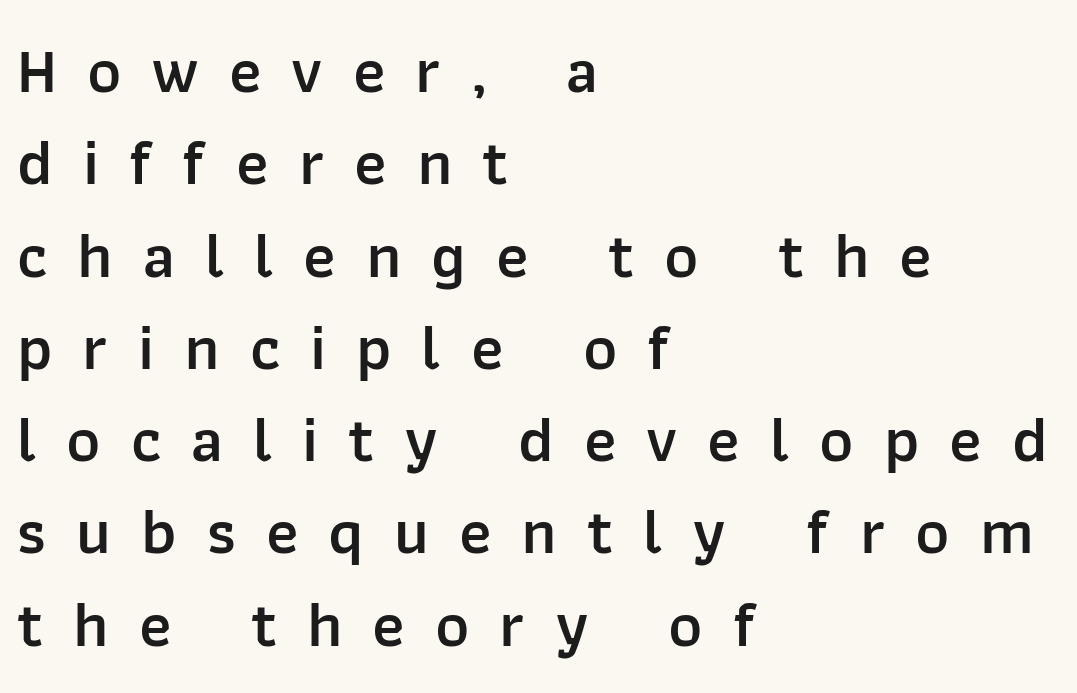
Q: Is the text bold? A: Semi-bold.
Q: Is the text italic (slanted)? A: No, it is upright.
Q: Is the typeface a serif or a sans-serif typeface? A: Sans-serif.
Q: Is the text underlined? A: No.
Q: How is the paragraph aligned? A: Left-aligned.
Q: Is the spacing between letters normal or unusually wide? A: Unusually wide.
Q: Is the spacing between lines tight, normal or loose? A: Normal.
Q: Width (condensed, normal, or wide)? A: Normal.
Q: Stroke contrast? A: Low.
Q: x-height? A: Medium.
Q: Monospaced? A: No.
